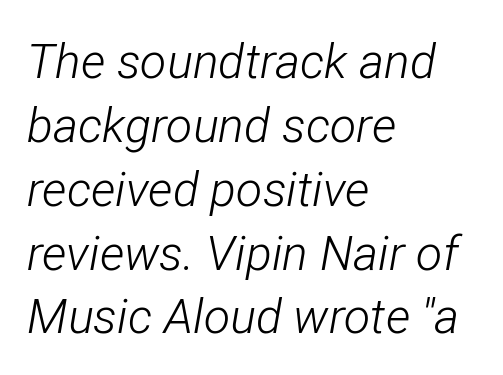
Q: Is the text bold? A: No.
Q: Is the text italic (slanted)? A: Yes, it leans right by about 12 degrees.
Q: Is the text underlined? A: No.
Q: How is the paragraph aligned? A: Left-aligned.
Q: Is the spacing between letters normal or unusually wide? A: Normal.
Q: Is the spacing between lines tight, normal or loose? A: Normal.
Q: Width (condensed, normal, or wide)? A: Condensed.
Q: Stroke contrast? A: Low.
Q: x-height? A: Medium.
Q: Monospaced? A: No.
